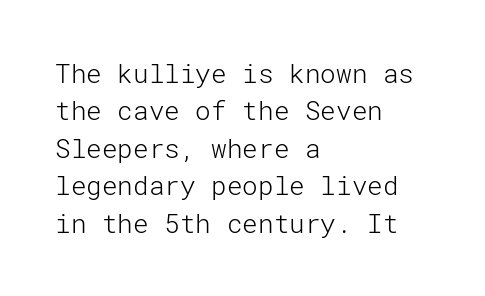
Is the letter spacing exaggerated? No — it looks like the ordinary default. This block has exactly the height ordinary leading produces. This is the regular roman posture of the typeface. Weight: not bold — regular or lighter.
